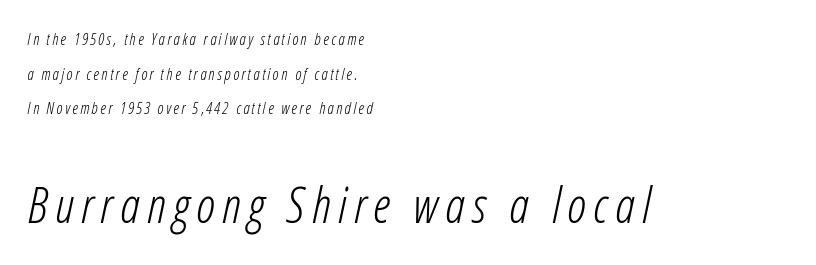
Q: Is the text bold? A: No.
Q: Is the text italic (slanted)? A: Yes, it leans right by about 12 degrees.
Q: Is the text underlined? A: No.
Q: How is the paragraph aligned? A: Left-aligned.
Q: Is the spacing between lines tight, normal or loose? A: Loose.
Q: Which block of text is set in a larger size, the first (top) or the second (bottom)? A: The second (bottom) one.
Q: Width (condensed, normal, or wide)? A: Condensed.
Q: Stroke contrast? A: Low.
Q: x-height? A: Medium.
Q: Monospaced? A: No.
